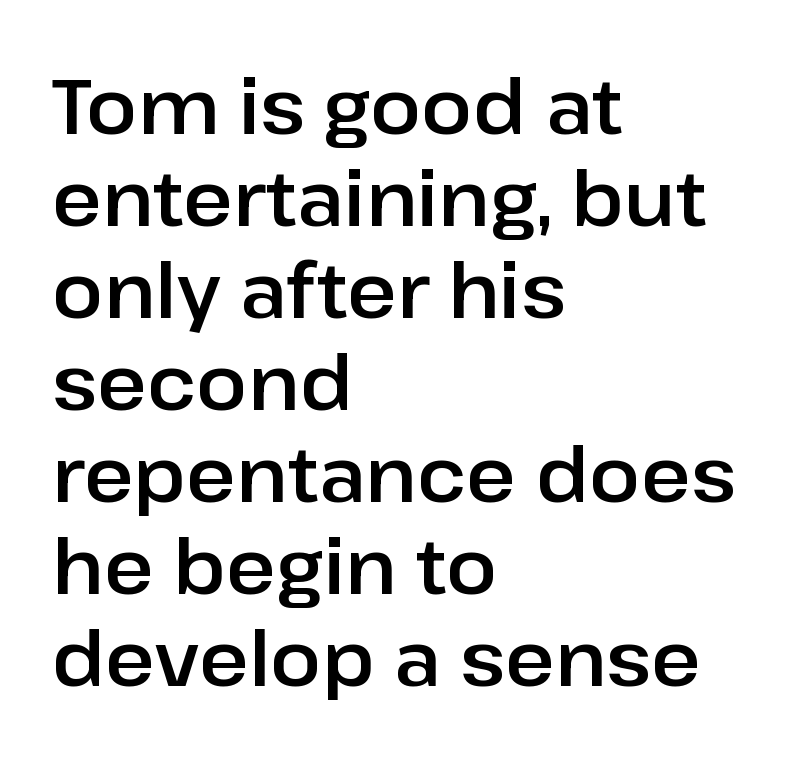
This sample uses a sans-serif face. Tall strokes in this sample are plumb rather than angled. Here the designer chose a conventional face with non-uniform glyph widths. A clean baseline with only descenders dipping below it. A classic flush-left, rag-right setting is used for this passage.
